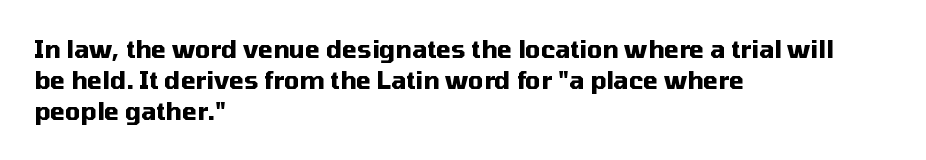
Q: Is the text bold? A: Yes.
Q: Is the text italic (slanted)? A: No, it is upright.
Q: Is the text underlined? A: No.
Q: How is the paragraph aligned? A: Left-aligned.
Q: Is the spacing between letters normal or unusually wide? A: Normal.
Q: Is the spacing between lines tight, normal or loose? A: Normal.
